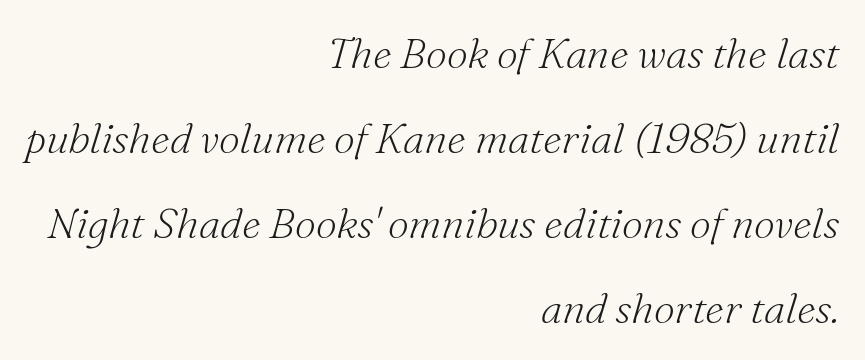
{"serif": "yes", "italic": "yes", "lean": "right", "slant_degrees": 16, "bold": "no", "weight": "light", "width": "normal", "stroke_contrast": "medium", "x_height": "small", "monospaced": "no", "underline": "no", "align": "right", "line_spacing": "loose", "line_spacing_ratio": 2.02, "letter_spacing": "normal", "letter_spacing_em": 0.0, "glyph_px": 42}
